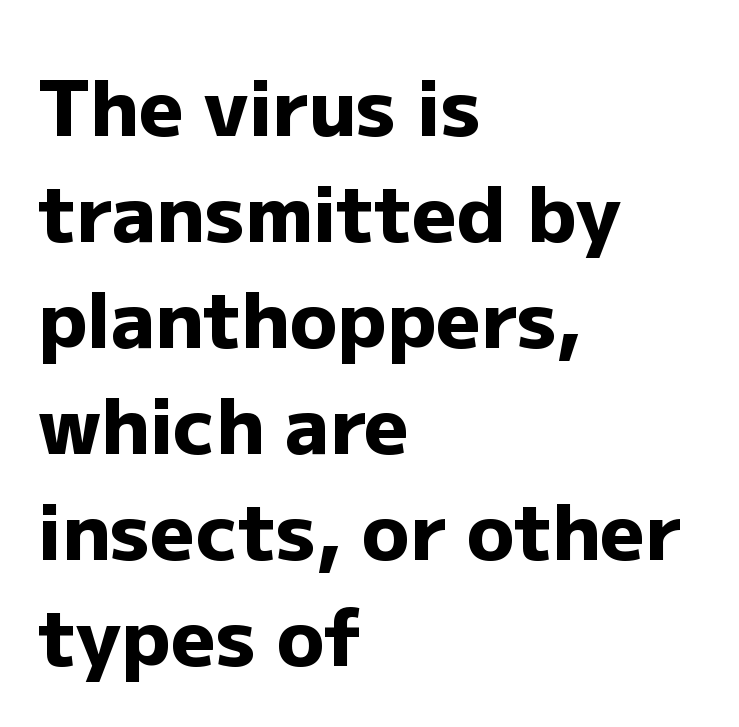
The foot of each line stays bare and open. Do the letters lean? They stand straight. I'd call this a sans setting — the letters go barefoot. A typesetter would call this proportional, since set widths differ per character. Look at the stroke-to-counter ratio: heavy, a bold.
